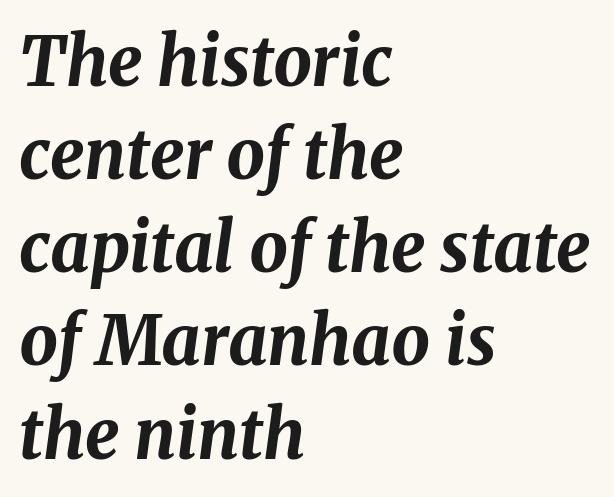
{"italic": "yes", "lean": "right", "slant_degrees": 8, "bold": "yes", "weight": "bold", "width": "normal", "stroke_contrast": "medium", "x_height": "medium", "monospaced": "no", "underline": "no", "align": "left", "line_spacing": "normal", "line_spacing_ratio": 1.37, "letter_spacing": "normal", "letter_spacing_em": 0.0, "glyph_px": 68}
